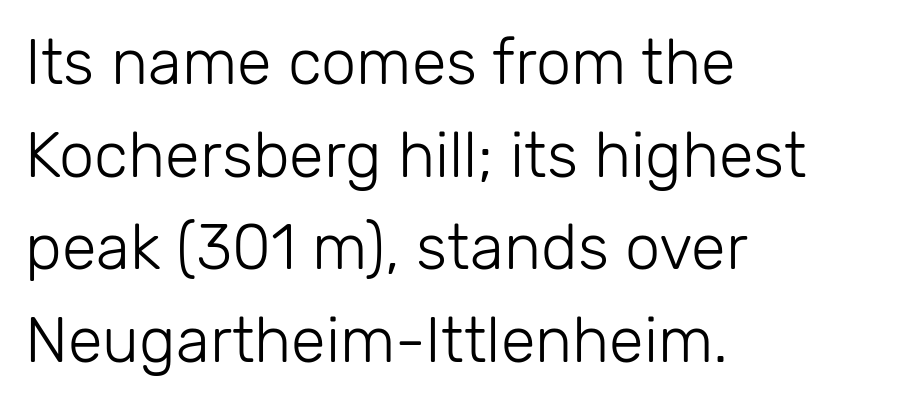
Letters rest on an invisible, unmarked baseline. The gaps between neighbouring characters are ordinary and unremarkable. Serifs: no, the terminals of the letterforms are clean. These lines are rendered in a variable-pitch font. Is there any slant? The stems are plumb. Unbolded letterforms with no extra heft.
